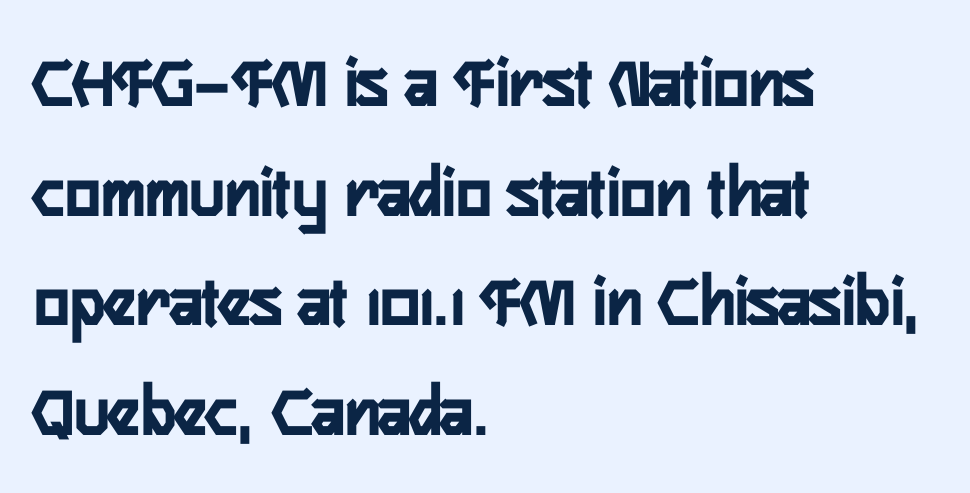
Q: Is the text bold? A: Yes.
Q: Is the text italic (slanted)? A: No, it is upright.
Q: Is the typeface a serif or a sans-serif typeface? A: Sans-serif.
Q: Is the text underlined? A: No.
Q: How is the paragraph aligned? A: Left-aligned.
Q: Is the spacing between letters normal or unusually wide? A: Normal.
Q: Is the spacing between lines tight, normal or loose? A: Normal.
Q: Width (condensed, normal, or wide)? A: Condensed.
Q: Stroke contrast? A: Low.
Q: x-height? A: Medium.
Q: Monospaced? A: No.
